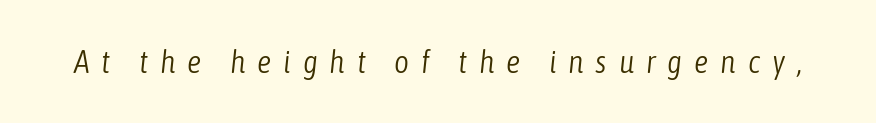
{"italic": "yes", "lean": "right", "slant_degrees": 6, "bold": "no", "weight": "light", "width": "condensed", "stroke_contrast": "low", "x_height": "medium", "monospaced": "no", "underline": "no", "letter_spacing": "wide", "letter_spacing_em": 0.37, "glyph_px": 32}
